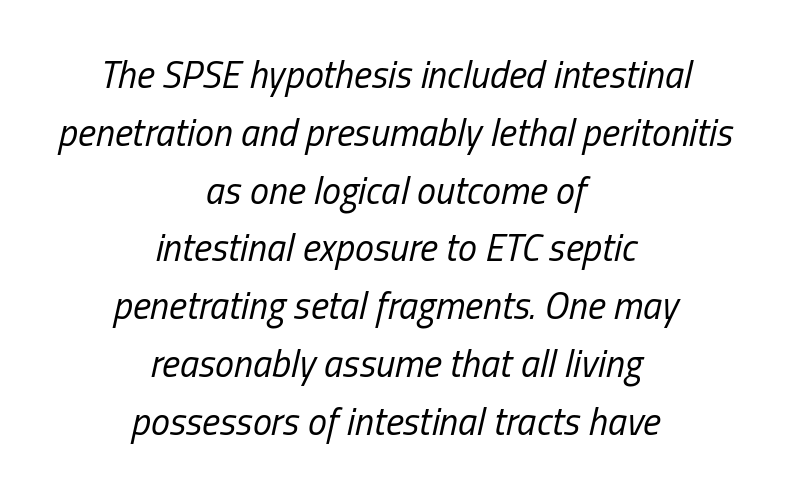
{"italic": "yes", "lean": "right", "slant_degrees": 13, "bold": "no", "weight": "regular", "width": "condensed", "stroke_contrast": "low", "x_height": "medium", "monospaced": "no", "underline": "no", "align": "center", "line_spacing": "normal", "line_spacing_ratio": 1.52, "letter_spacing": "normal", "letter_spacing_em": 0.0, "glyph_px": 38}
